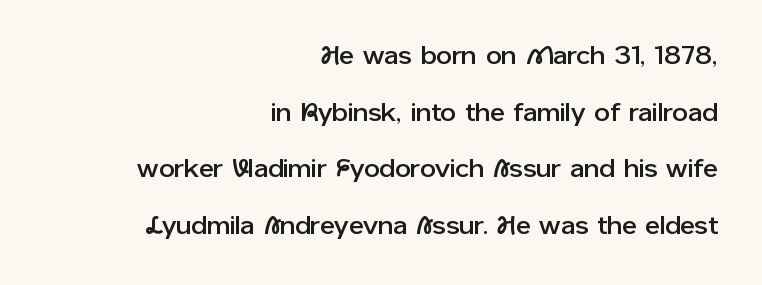
Q: Is the text italic (slanted)? A: No, it is upright.
Q: Is the text underlined? A: No.
Q: How is the paragraph aligned? A: Right-aligned.
Q: Is the spacing between letters normal or unusually wide? A: Normal.
Q: Is the spacing between lines tight, normal or loose? A: Loose.
